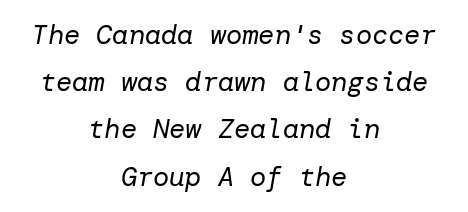
Q: Is the text bold? A: No.
Q: Is the text italic (slanted)? A: Yes, it leans right by about 10 degrees.
Q: Is the text underlined? A: No.
Q: How is the paragraph aligned? A: Centered.
Q: Is the spacing between letters normal or unusually wide? A: Normal.
